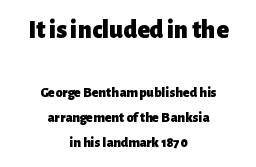
{"italic": "no", "bold": "yes", "underline": "no", "align": "center", "line_spacing_ratio": 1.8, "letter_spacing": "normal", "letter_spacing_em": 0.0, "larger_block": "first", "size_ratio": 1.86, "glyph_px": 26}
